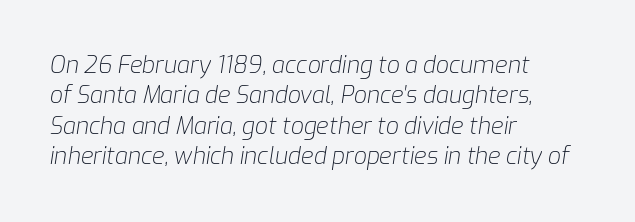
A quiet, ordinary-to-light weight characterises the typeface. The lines are quadded left. Evenly set lines give the paragraph a standard silhouette. Quick note: italic. The foot of each line stays bare and open.
